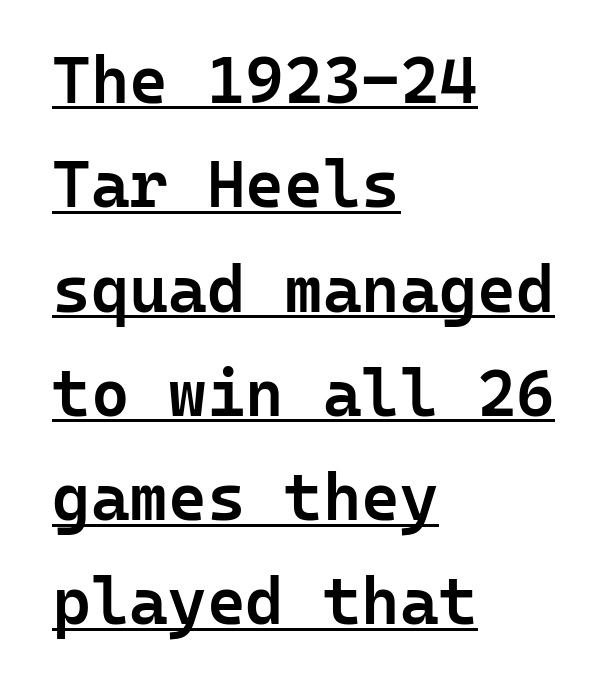
{"serif": "no", "italic": "no", "bold": "semi", "weight": "semibold", "width": "normal", "stroke_contrast": "low", "x_height": "medium", "monospaced": "yes", "underline": "yes", "align": "left", "line_spacing": "normal", "line_spacing_ratio": 1.58, "letter_spacing": "normal", "letter_spacing_em": 0.0, "glyph_px": 66}
